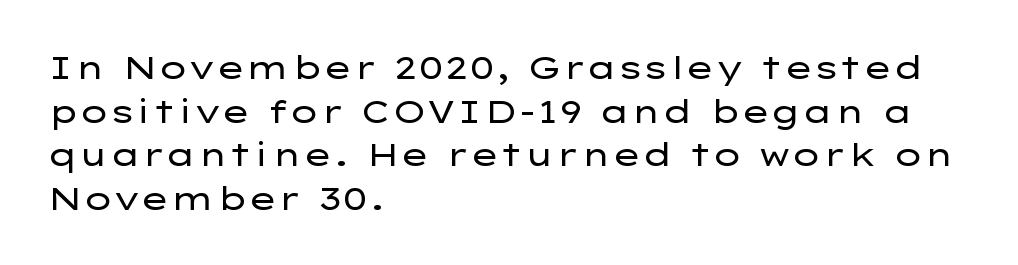
Q: Is the text bold? A: No.
Q: Is the text italic (slanted)? A: No, it is upright.
Q: Is the typeface a serif or a sans-serif typeface? A: Sans-serif.
Q: Is the text underlined? A: No.
Q: How is the paragraph aligned? A: Left-aligned.
Q: Is the spacing between letters normal or unusually wide? A: Normal.
Q: Is the spacing between lines tight, normal or loose? A: Normal.
Q: Width (condensed, normal, or wide)? A: Wide.
Q: Stroke contrast? A: Low.
Q: x-height? A: Medium.
Q: Monospaced? A: No.
